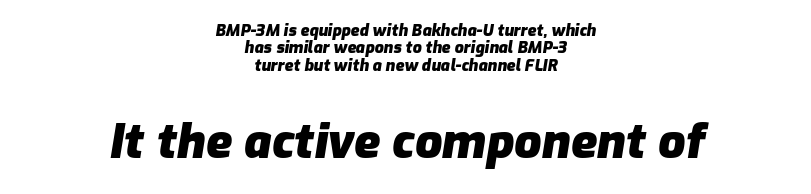
The text block is weighted toward neither margin, spreading evenly from the middle. The typography opts for an oblique posture over an upright one. The face used here is proportionally spaced, like ordinary book or web type. The passage shown is not underscored anywhere. Spacing between characters is what you'd get straight out of the box.
